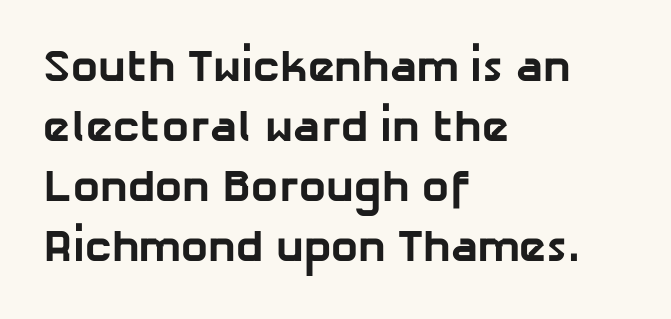
The image shows 45 px bold sans-serif type; set left-aligned, normal line spacing (1.33x), normal letter spacing, not underlined; low stroke contrast and a medium x-height.
